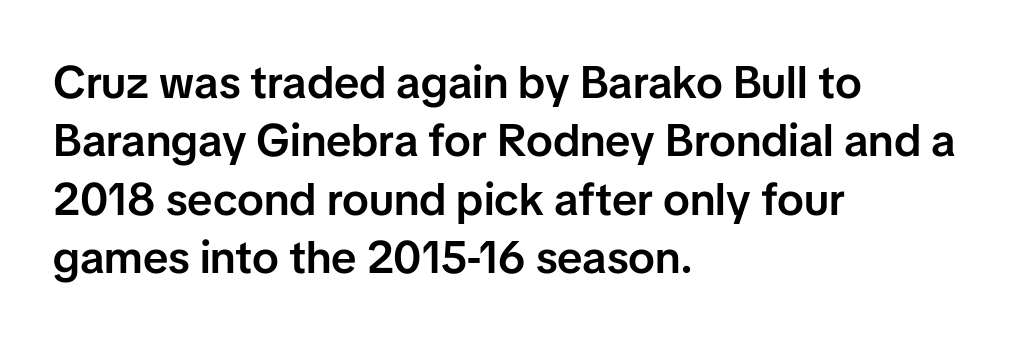
{"serif": "no", "italic": "no", "bold": "semi", "weight": "semibold", "width": "normal", "stroke_contrast": "low", "x_height": "medium", "monospaced": "no", "underline": "no", "align": "left", "line_spacing": "normal", "line_spacing_ratio": 1.3, "letter_spacing": "normal", "letter_spacing_em": 0.0, "glyph_px": 45}
